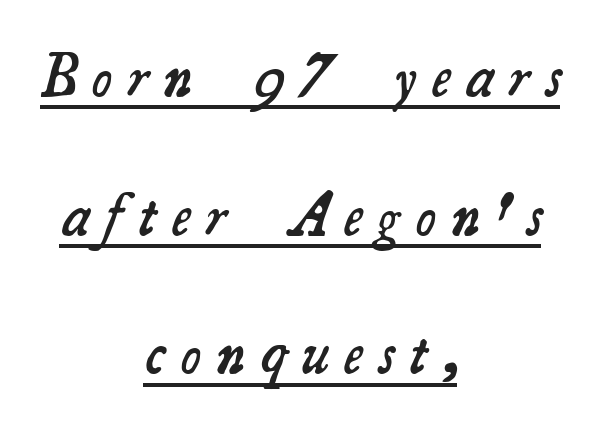
Q: Is the text bold? A: Semi-bold.
Q: Is the typeface a serif or a sans-serif typeface? A: Serif.
Q: Is the text underlined? A: Yes.
Q: How is the paragraph aligned? A: Centered.
Q: Is the spacing between letters normal or unusually wide? A: Unusually wide.
Q: Is the spacing between lines tight, normal or loose? A: Loose.
Q: Width (condensed, normal, or wide)? A: Normal.
Q: Stroke contrast? A: Medium.
Q: x-height? A: Small.
Q: Monospaced? A: No.
